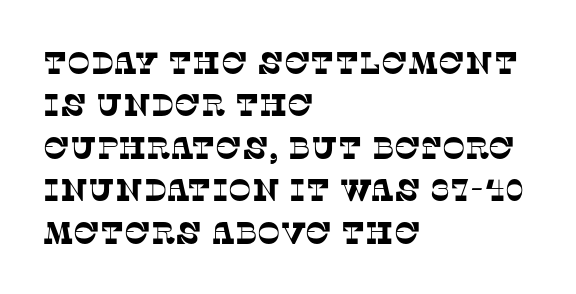
The image shows 31 px serif type; set left-aligned, normal line spacing (1.37x), normal letter spacing, not underlined; low stroke contrast and a large x-height.
